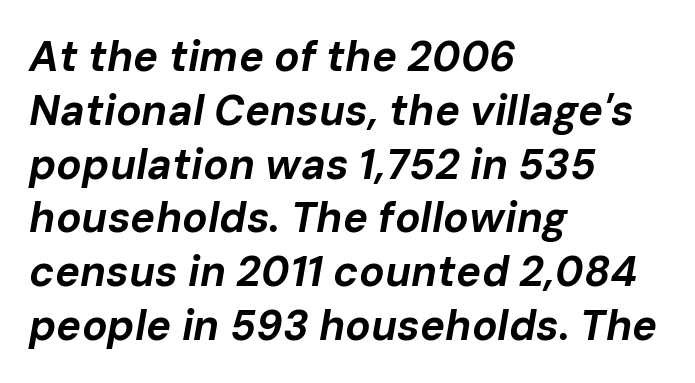
Caption: multi-line text, flush left, ragged right. The vertical gap from one line to the next is medium. Glance below the letters and you will spot only blank space. Here the designer chose a conventional face with non-uniform glyph widths. Chunky letters — that's bold for sure. The typography opts for an oblique posture over an upright one.
